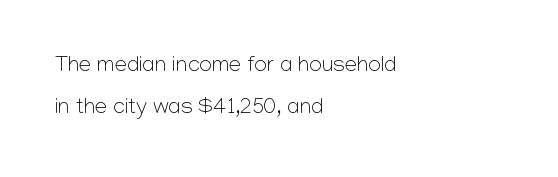
{"italic": "no", "bold": "no", "underline": "no", "align": "left", "line_spacing_ratio": 1.89, "letter_spacing": "normal", "letter_spacing_em": 0.0, "glyph_px": 22}
